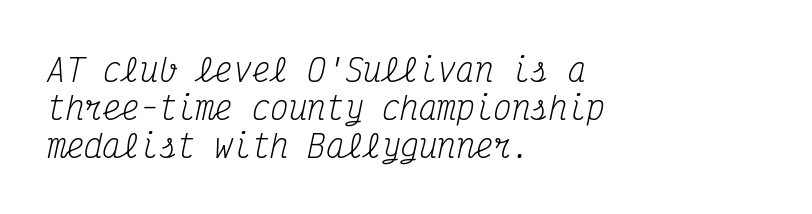
Q: Is the text bold? A: No.
Q: Is the text italic (slanted)? A: Yes, it leans right by about 12 degrees.
Q: Is the typeface a serif or a sans-serif typeface? A: Serif.
Q: Is the text underlined? A: No.
Q: How is the paragraph aligned? A: Left-aligned.
Q: Is the spacing between letters normal or unusually wide? A: Normal.
Q: Width (condensed, normal, or wide)? A: Condensed.
Q: Stroke contrast? A: Medium.
Q: x-height? A: Medium.
Q: Monospaced? A: Yes.
